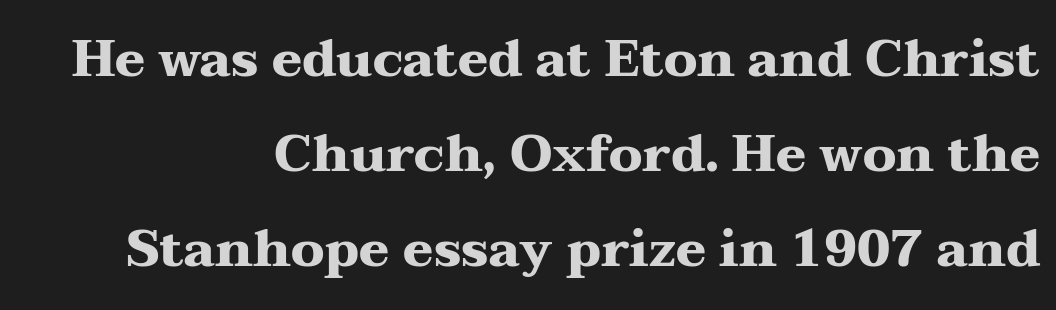
Q: Is the text bold? A: Yes.
Q: Is the text italic (slanted)? A: No, it is upright.
Q: Is the typeface a serif or a sans-serif typeface? A: Serif.
Q: Is the text underlined? A: No.
Q: How is the paragraph aligned? A: Right-aligned.
Q: Is the spacing between letters normal or unusually wide? A: Normal.
Q: Width (condensed, normal, or wide)? A: Wide.
Q: Stroke contrast? A: Medium.
Q: x-height? A: Medium.
Q: Monospaced? A: No.
